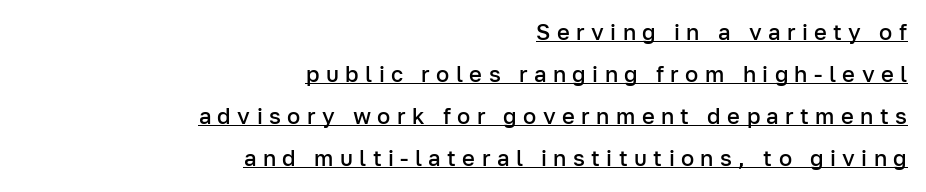
{"italic": "no", "bold": "semi", "underline": "yes", "align": "right", "line_spacing": "loose", "line_spacing_ratio": 1.91, "letter_spacing": "wide", "letter_spacing_em": 0.29, "glyph_px": 22}
